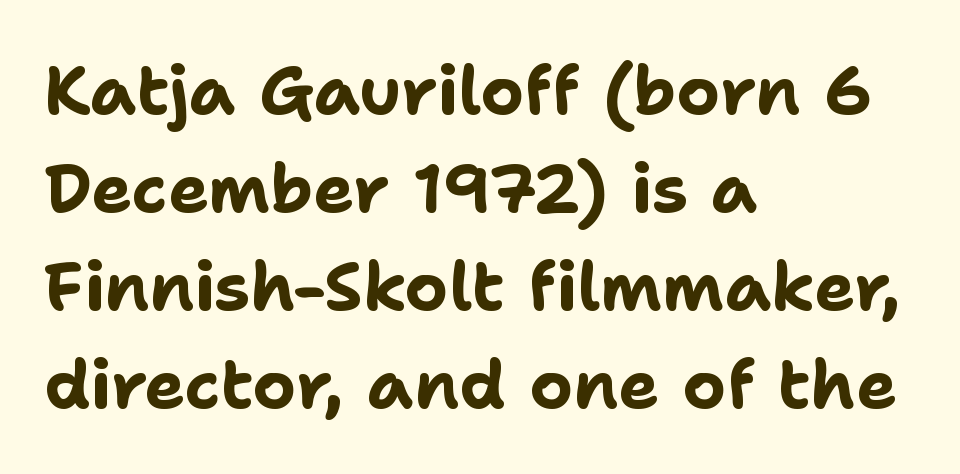
{"serif": "no", "italic": "no", "bold": "yes", "weight": "bold", "width": "normal", "stroke_contrast": "low", "x_height": "medium", "monospaced": "no", "underline": "no", "align": "left", "line_spacing": "normal", "line_spacing_ratio": 1.44, "letter_spacing": "normal", "letter_spacing_em": 0.0, "glyph_px": 68}
